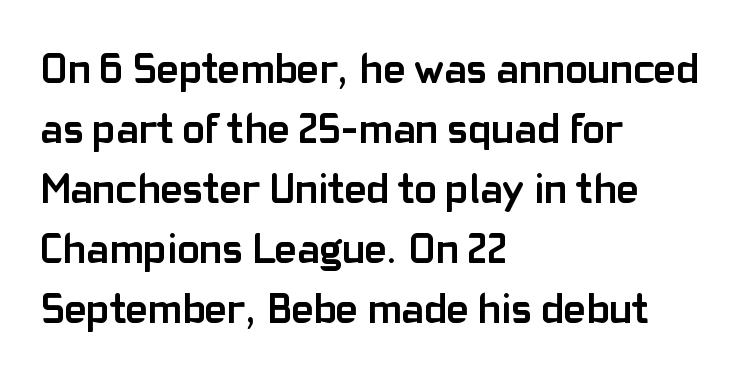
Notice how the stems are strictly vertical — no italics here. The passage shown stacks its lines at a standard gap. Nothing unusual about the tracking: characters are spaced as the font intends. Nope, no serifs anywhere on these letters. Check under the words: just untouched page.
